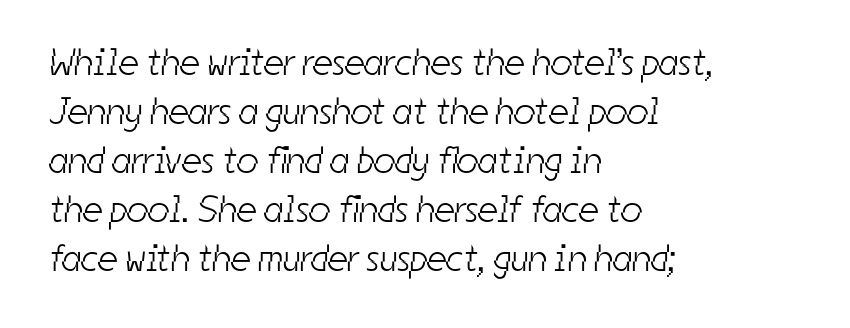
The image shows 38 px light, condensed sans-serif type; set left-aligned, normal line spacing (1.29x), normal letter spacing, not underlined; low stroke contrast and a medium x-height.
